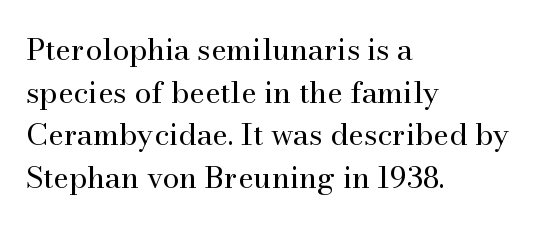
Q: Is the text bold? A: No.
Q: Is the text italic (slanted)? A: No, it is upright.
Q: Is the typeface a serif or a sans-serif typeface? A: Serif.
Q: Is the text underlined? A: No.
Q: How is the paragraph aligned? A: Left-aligned.
Q: Is the spacing between letters normal or unusually wide? A: Normal.
Q: Is the spacing between lines tight, normal or loose? A: Normal.
Q: Width (condensed, normal, or wide)? A: Normal.
Q: Stroke contrast? A: Medium.
Q: x-height? A: Small.
Q: Monospaced? A: No.
